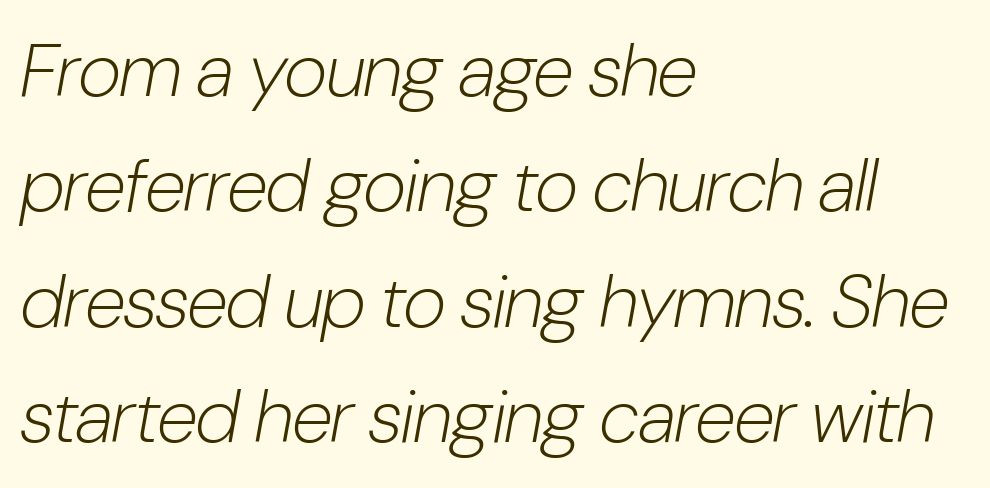
The image shows 75 px light, condensed type, italic (leaning right); set left-aligned, normal line spacing (1.54x), normal letter spacing, not underlined; low stroke contrast and a medium x-height.
